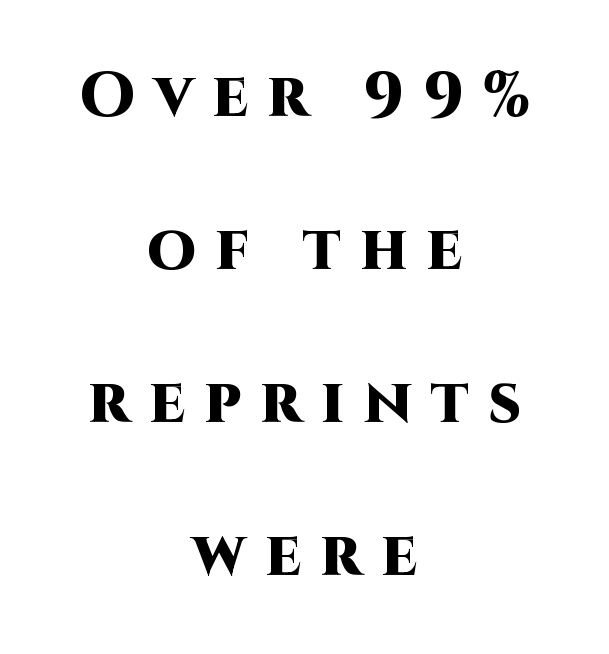
The image shows 63 px heavy sans-serif type, upright; set centered, loose line spacing (2.43x), unusually wide letter spacing (+0.3 em), not underlined; high stroke contrast and a large x-height.
